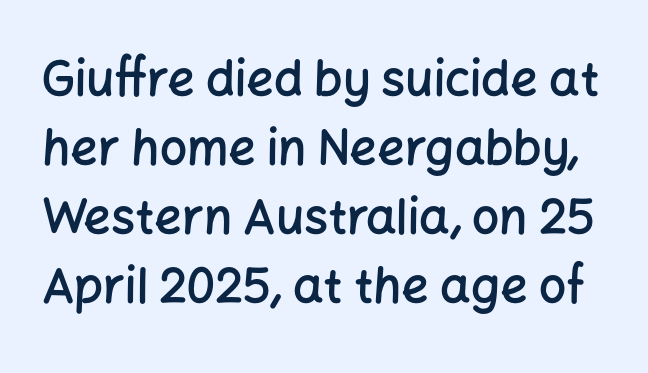
The image shows 48 px semibold sans-serif type, upright; set normal line spacing (1.44x), normal letter spacing, not underlined; low stroke contrast and a medium x-height.
